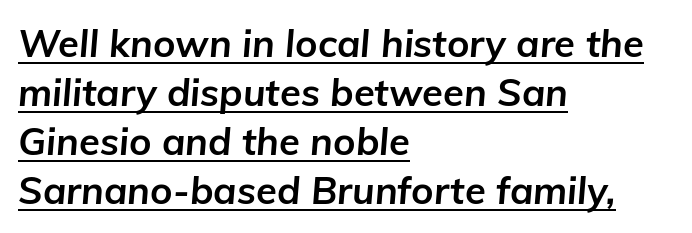
{"italic": "yes", "lean": "right", "slant_degrees": 5, "bold": "yes", "weight": "bold", "width": "normal", "stroke_contrast": "low", "x_height": "medium", "monospaced": "no", "underline": "yes", "align": "left", "line_spacing": "normal", "line_spacing_ratio": 1.29, "letter_spacing": "normal", "letter_spacing_em": 0.0, "glyph_px": 38}
